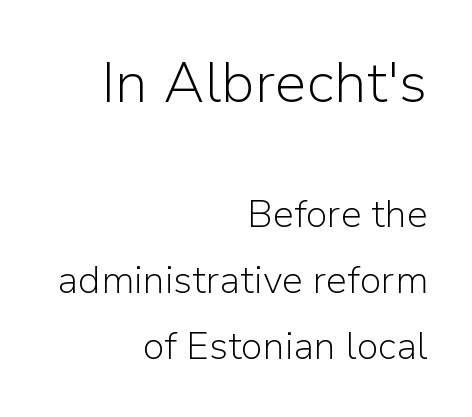
Q: Is the text bold? A: No.
Q: Is the text italic (slanted)? A: No, it is upright.
Q: Is the typeface a serif or a sans-serif typeface? A: Sans-serif.
Q: Is the text underlined? A: No.
Q: How is the paragraph aligned? A: Right-aligned.
Q: Is the spacing between letters normal or unusually wide? A: Normal.
Q: Which block of text is set in a larger size, the first (top) or the second (bottom)? A: The first (top) one.
Q: Width (condensed, normal, or wide)? A: Normal.
Q: Stroke contrast? A: Low.
Q: x-height? A: Medium.
Q: Monospaced? A: No.
